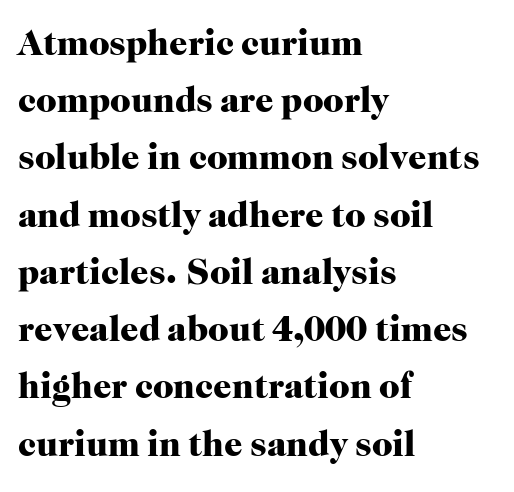
{"serif": "yes", "italic": "no", "bold": "yes", "weight": "heavy", "width": "normal", "stroke_contrast": "high", "x_height": "medium", "monospaced": "no", "underline": "no", "align": "left", "line_spacing": "normal", "line_spacing_ratio": 1.59, "letter_spacing": "normal", "letter_spacing_em": 0.0, "glyph_px": 36}
